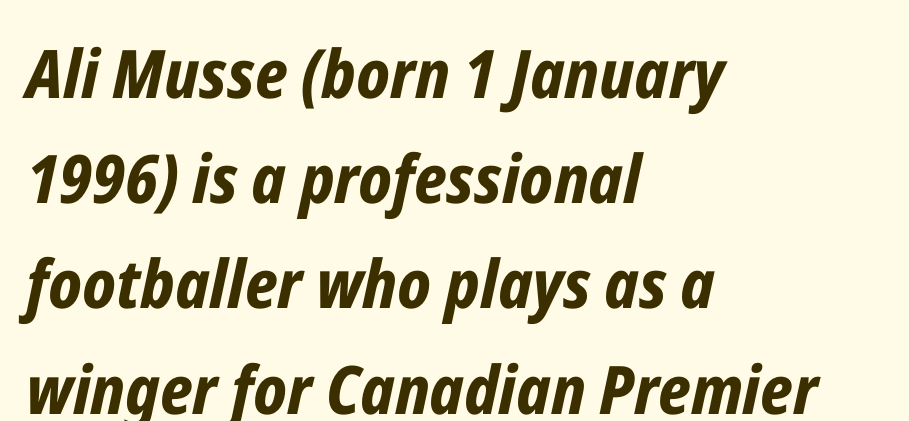
The tracking reads as untouched default to a designer's eye. Do the characters align in a grid? No, the font is proportional. In terms of posture, this sample is oblique. You'd pick this weight for a headline — it's a proper bold.
